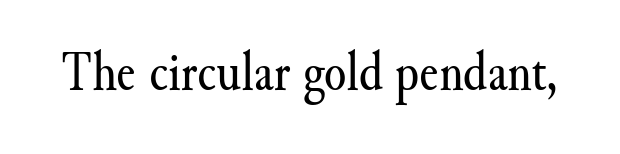
{"serif": "yes", "italic": "no", "bold": "no", "weight": "regular", "width": "normal", "stroke_contrast": "medium", "x_height": "small", "monospaced": "no", "underline": "no", "letter_spacing": "normal", "letter_spacing_em": 0.0, "glyph_px": 57}
